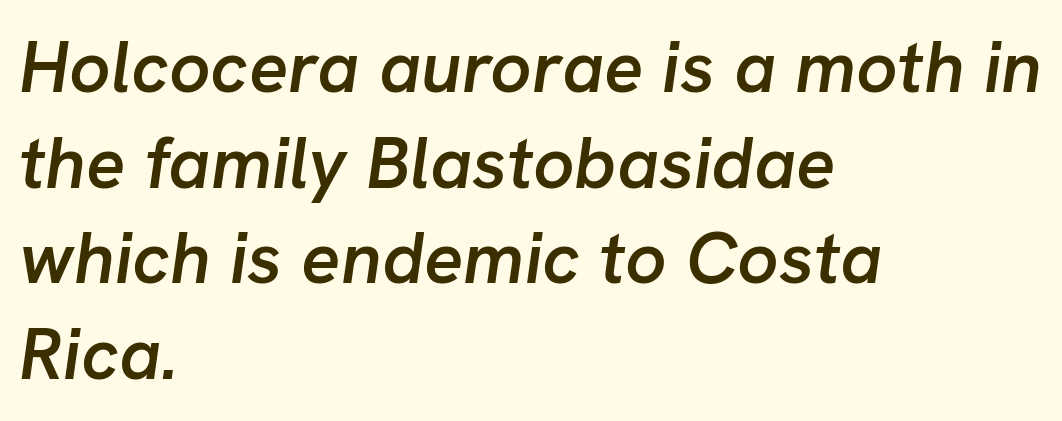
Q: Is the text bold? A: Semi-bold.
Q: Is the text italic (slanted)? A: Yes, it leans right by about 8 degrees.
Q: Is the text underlined? A: No.
Q: How is the paragraph aligned? A: Left-aligned.
Q: Is the spacing between letters normal or unusually wide? A: Normal.
Q: Is the spacing between lines tight, normal or loose? A: Normal.
Q: Width (condensed, normal, or wide)? A: Normal.
Q: Stroke contrast? A: Low.
Q: x-height? A: Medium.
Q: Monospaced? A: No.
